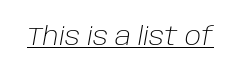
Q: Is the text bold? A: No.
Q: Is the text italic (slanted)? A: Yes, it leans right by about 10 degrees.
Q: Is the text underlined? A: Yes.
Q: Is the spacing between letters normal or unusually wide? A: Normal.
